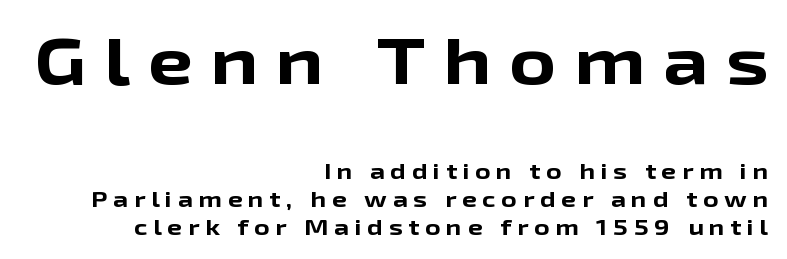
Q: Is the text bold? A: Yes.
Q: Is the text italic (slanted)? A: No, it is upright.
Q: Is the typeface a serif or a sans-serif typeface? A: Sans-serif.
Q: Is the text underlined? A: No.
Q: How is the paragraph aligned? A: Right-aligned.
Q: Is the spacing between letters normal or unusually wide? A: Unusually wide.
Q: Is the spacing between lines tight, normal or loose? A: Normal.
Q: Which block of text is set in a larger size, the first (top) or the second (bottom)? A: The first (top) one.
Q: Width (condensed, normal, or wide)? A: Wide.
Q: Stroke contrast? A: Low.
Q: x-height? A: Medium.
Q: Monospaced? A: No.
